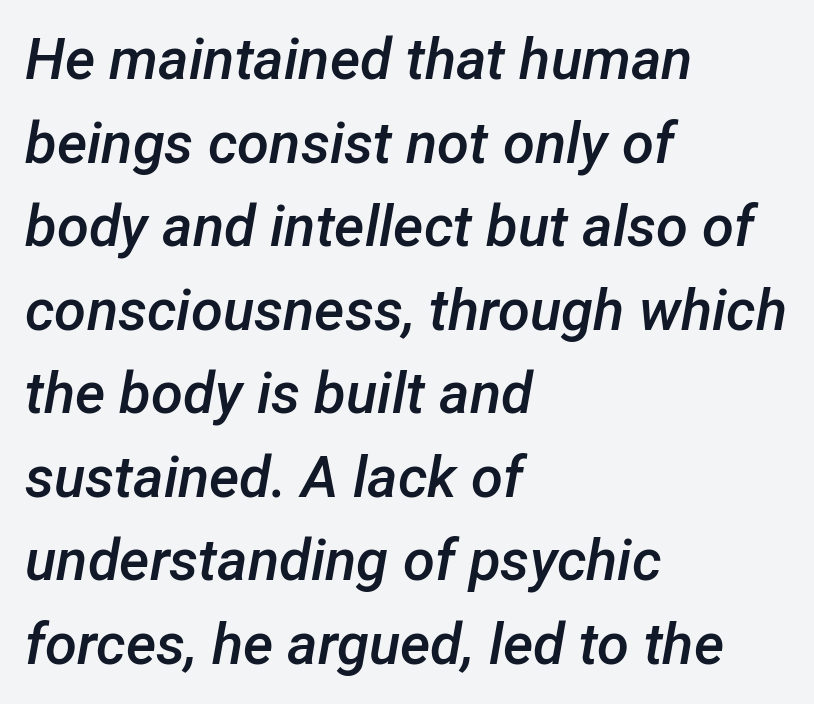
When letters slant like this, we call the style italic. The passage shown is not underscored anywhere. No extra tracking has been applied to these lines. Interline gaps are of average width in this sample.
